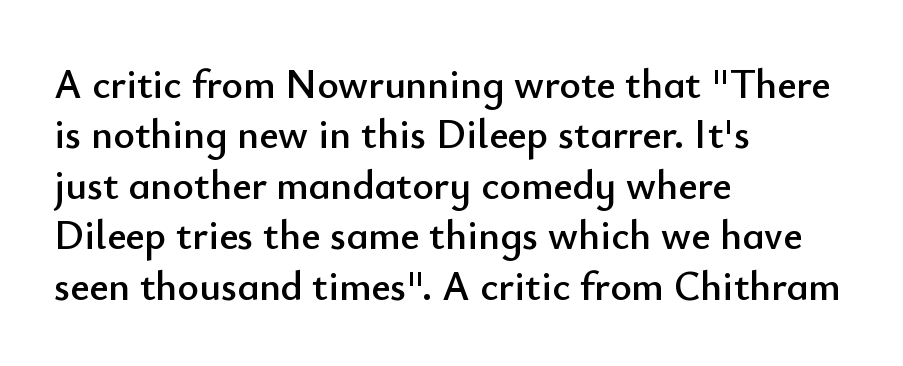
Q: Is the text italic (slanted)? A: No, it is upright.
Q: Is the typeface a serif or a sans-serif typeface? A: Sans-serif.
Q: Is the text underlined? A: No.
Q: How is the paragraph aligned? A: Left-aligned.
Q: Is the spacing between letters normal or unusually wide? A: Normal.
Q: Width (condensed, normal, or wide)? A: Normal.
Q: Stroke contrast? A: Low.
Q: x-height? A: Small.
Q: Monospaced? A: No.
